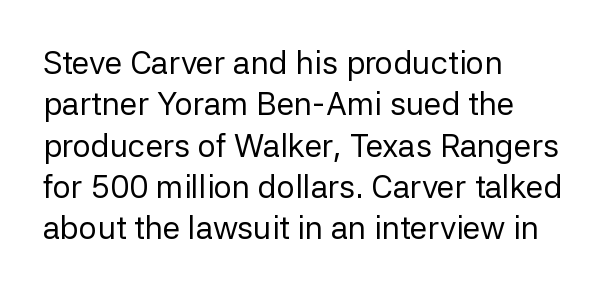
Q: Is the text bold? A: No.
Q: Is the text italic (slanted)? A: No, it is upright.
Q: Is the typeface a serif or a sans-serif typeface? A: Sans-serif.
Q: Is the text underlined? A: No.
Q: How is the paragraph aligned? A: Left-aligned.
Q: Is the spacing between letters normal or unusually wide? A: Normal.
Q: Is the spacing between lines tight, normal or loose? A: Normal.
Q: Width (condensed, normal, or wide)? A: Normal.
Q: Stroke contrast? A: Low.
Q: x-height? A: Medium.
Q: Monospaced? A: No.
